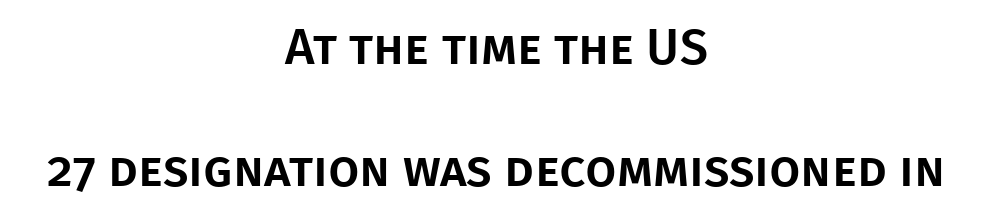
The image shows 50 px sans-serif type, upright; set centered, loose line spacing (2.44x), normal letter spacing, not underlined; low stroke contrast and a large x-height.
